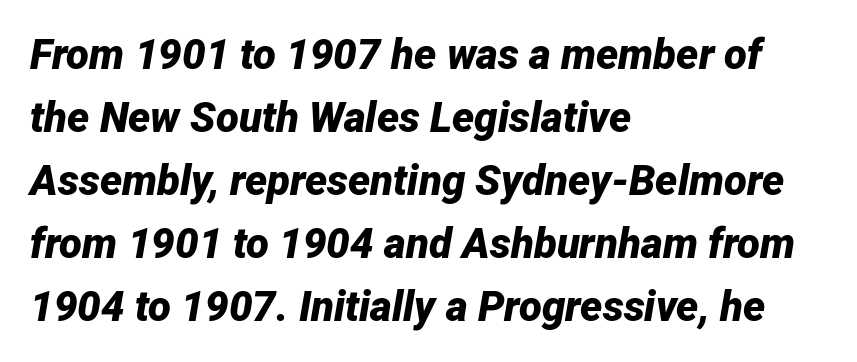
Q: Is the text bold? A: Yes.
Q: Is the text italic (slanted)? A: Yes, it leans right by about 12 degrees.
Q: Is the text underlined? A: No.
Q: How is the paragraph aligned? A: Left-aligned.
Q: Is the spacing between letters normal or unusually wide? A: Normal.
Q: Is the spacing between lines tight, normal or loose? A: Normal.
Q: Width (condensed, normal, or wide)? A: Normal.
Q: Stroke contrast? A: Low.
Q: x-height? A: Medium.
Q: Monospaced? A: No.
